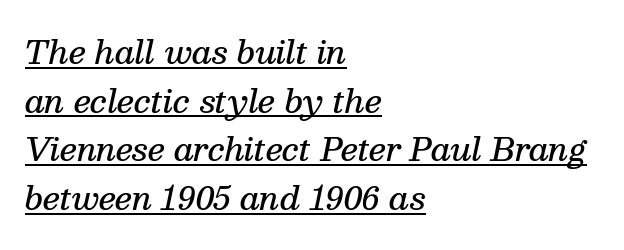
Typographically, this falls in the serif category. It's the slanting kind of type. Default kerning and tracking; the words read as compact shapes. This rendering features underlined lettering.
